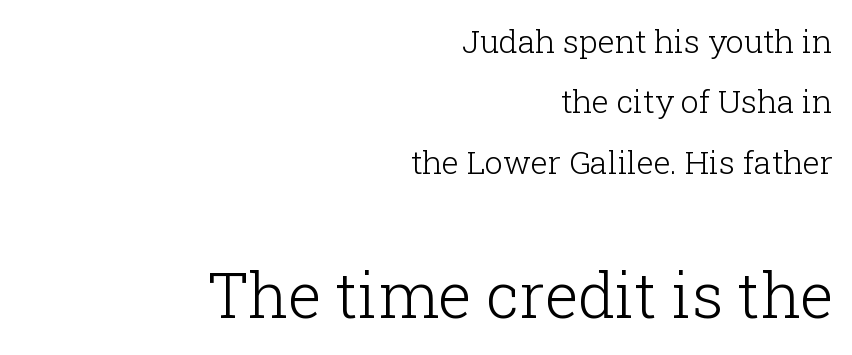
Q: Is the text bold? A: No.
Q: Is the text italic (slanted)? A: No, it is upright.
Q: Is the typeface a serif or a sans-serif typeface? A: Serif.
Q: Is the text underlined? A: No.
Q: How is the paragraph aligned? A: Right-aligned.
Q: Is the spacing between letters normal or unusually wide? A: Normal.
Q: Which block of text is set in a larger size, the first (top) or the second (bottom)? A: The second (bottom) one.
Q: Width (condensed, normal, or wide)? A: Normal.
Q: Stroke contrast? A: Low.
Q: x-height? A: Medium.
Q: Monospaced? A: No.
